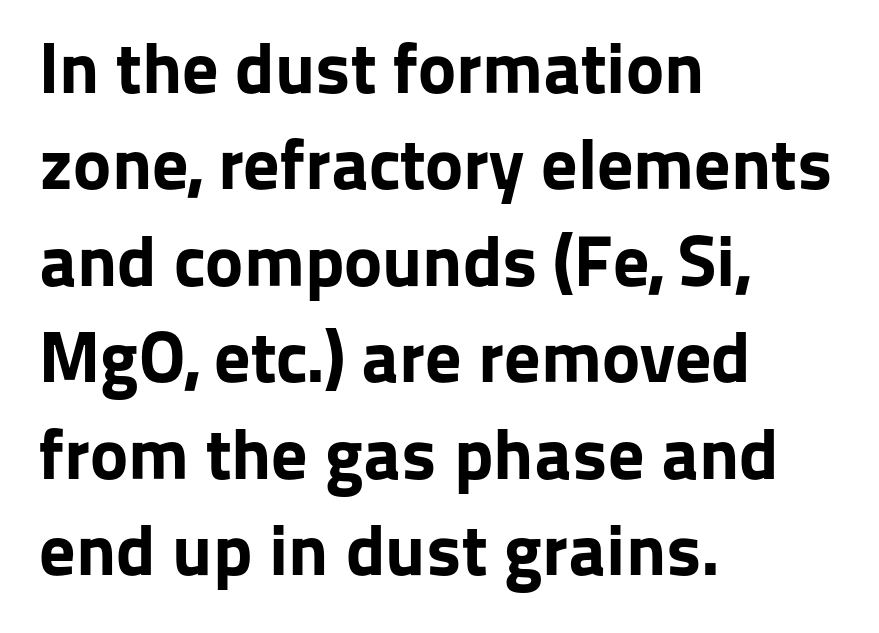
Tall strokes in this sample are plumb rather than angled. Caption: standard tracking, unaltered. These lines sit exactly where default settings would place them. Typographic density is high because the face is bold. Quick note: underline off.
